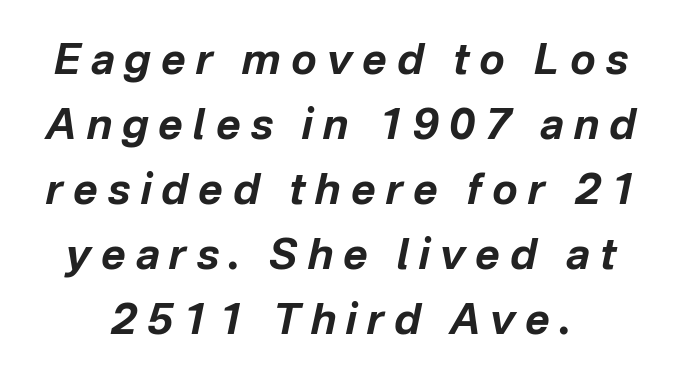
The image shows 42 px bold type, italic (leaning right); set centered, normal line spacing (1.55x), unusually wide letter spacing (+0.24 em), not underlined; low stroke contrast and a medium x-height.
